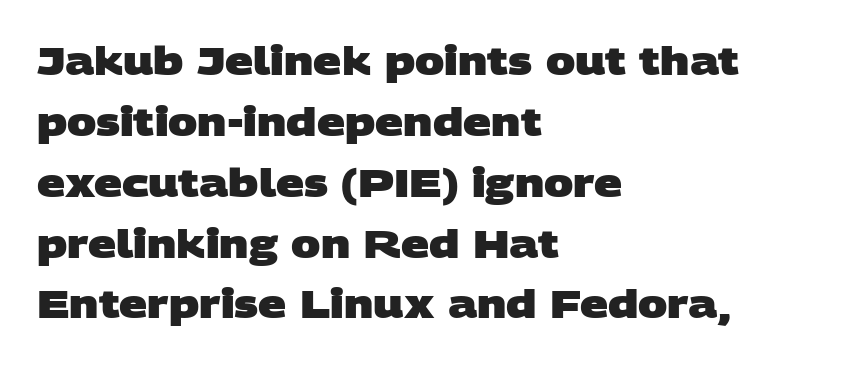
{"serif": "no", "bold": "yes", "weight": "heavy", "width": "wide", "stroke_contrast": "low", "x_height": "large", "monospaced": "no", "underline": "no", "align": "left", "line_spacing": "normal", "line_spacing_ratio": 1.56, "letter_spacing": "normal", "letter_spacing_em": 0.0, "glyph_px": 39}
